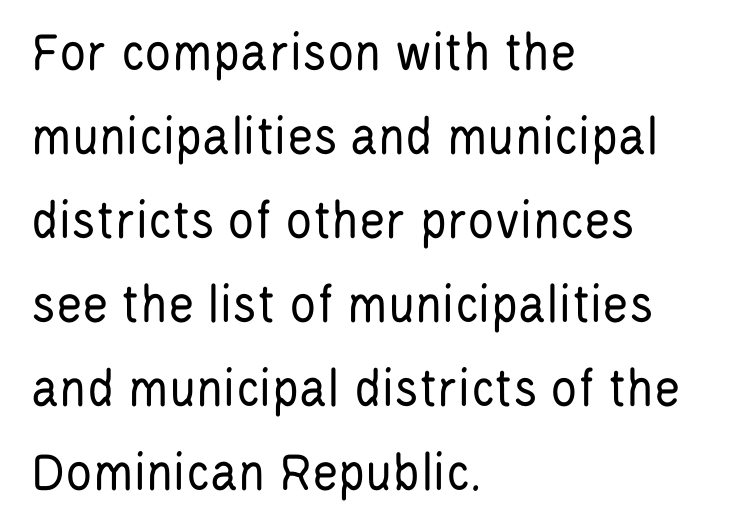
Q: Is the text bold? A: No.
Q: Is the text italic (slanted)? A: No, it is upright.
Q: Is the typeface a serif or a sans-serif typeface? A: Sans-serif.
Q: Is the text underlined? A: No.
Q: How is the paragraph aligned? A: Left-aligned.
Q: Is the spacing between letters normal or unusually wide? A: Normal.
Q: Is the spacing between lines tight, normal or loose? A: Normal.
Q: Width (condensed, normal, or wide)? A: Condensed.
Q: Stroke contrast? A: Low.
Q: x-height? A: Large.
Q: Monospaced? A: No.
